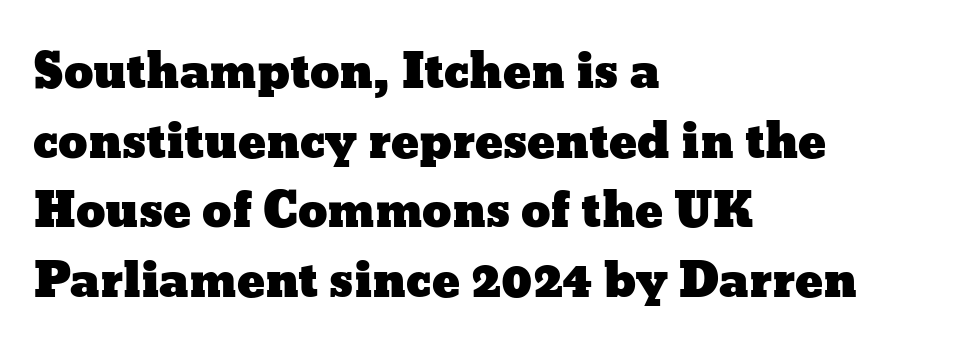
This sample has the flowing, uneven cadence of proportional lettering. Honestly, the letter spacing is just normal — you wouldn't notice it. Unlike italic type, these characters show no tilt at all. The typesetter chose a ragged-right arrangement here.
